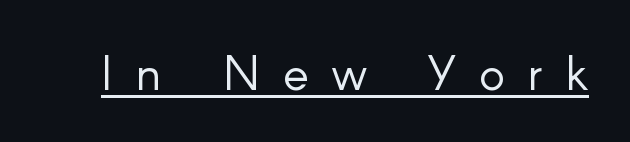
The image shows 48 px light sans-serif type, upright; set unusually wide letter spacing (+0.49 em), underlined; low stroke contrast and a small x-height.
